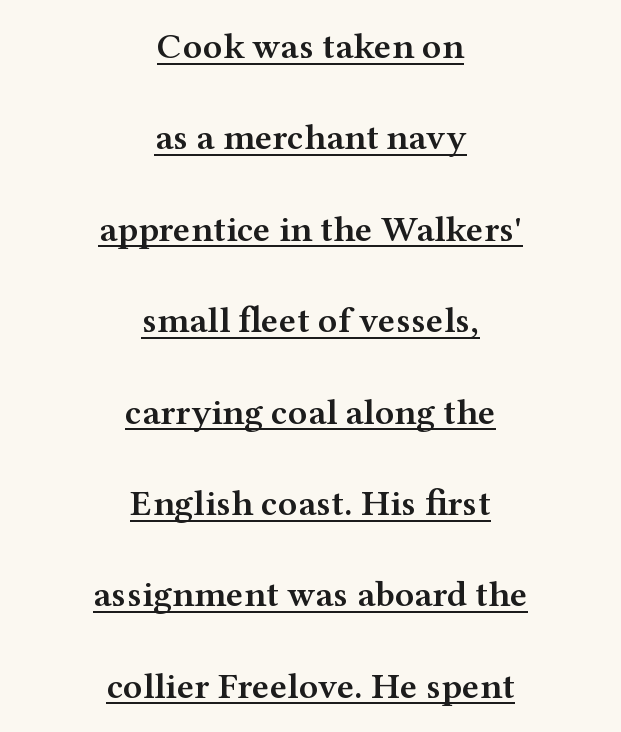
The image shows 37 px semibold, wide serif type, upright; set centered, loose line spacing (2.47x), normal letter spacing, underlined; medium stroke contrast and a medium x-height.
